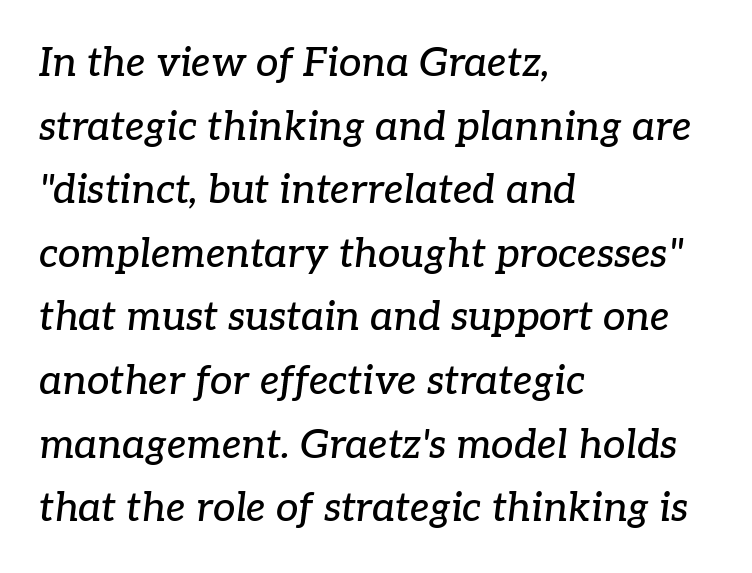
Glance below the letters and you will spot only blank space. You could not count columns in this text — the font is proportionally spaced. The glyphs in this specimen are seriffed. A student would call this left alignment; a typographer would say flush left, rag right. What's the leading like? Ordinary, nothing unusual. Tracking value appears to be zero — textbook default spacing.
